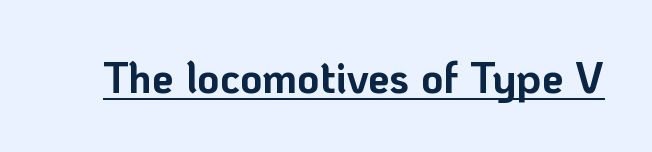
The line texture is even and compact thanks to regular tracking. Each letter's strokes conclude bluntly, with no projecting serifs. Ordinary non-slanted type is in use. Stroke thickness is high; the sample reads as a true bold. The passage shown is typed in a proportional face where columns would drift.
